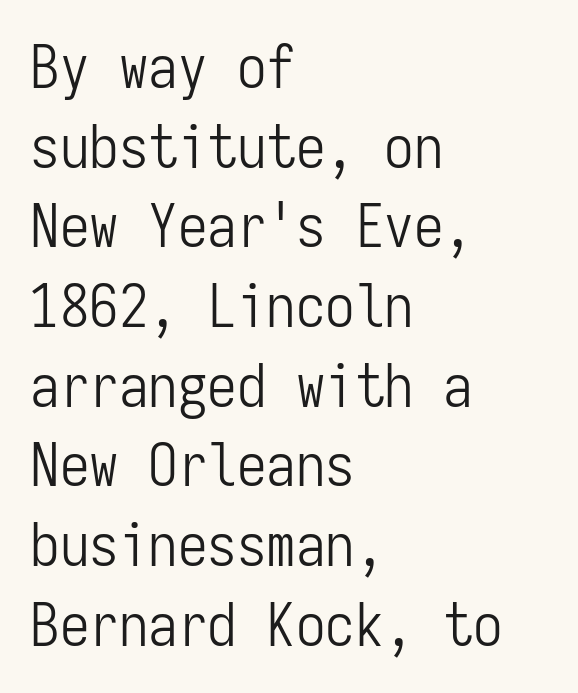
Nope, not italic — everything's standing straight. The letters march in equal steps, a hallmark of fixed-pitch type. Caption: face not bold, strokes unweighted. The lines are quadded left.
